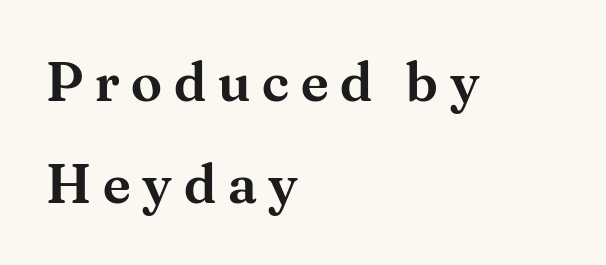
A typesetter would label this face a serif. Line beginnings align vertically; line endings do not. Note the varied advance widths — an 'i' is clearly narrower than an 'm'. Each row of text sits above clean, open space. The letters are spread apart with noticeably loose tracking.
